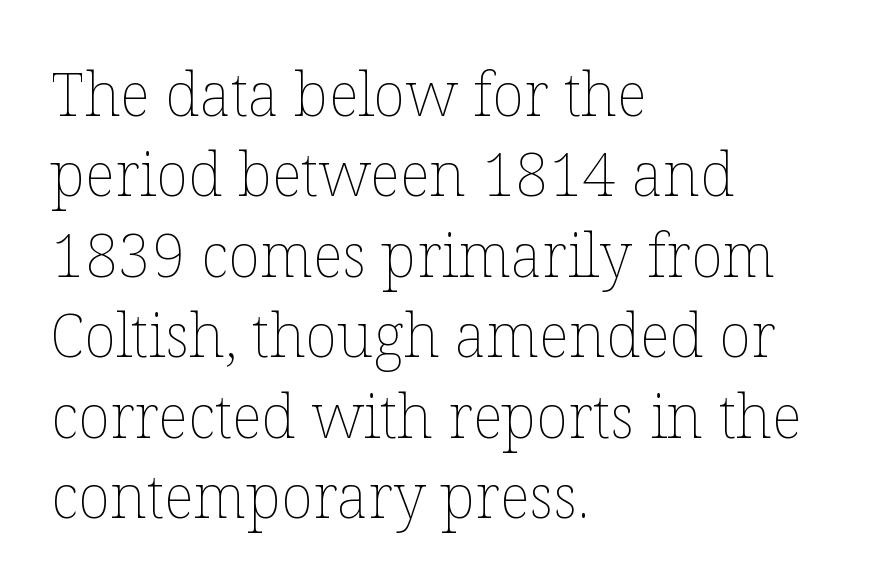
{"italic": "no", "bold": "no", "weight": "thin", "width": "normal", "stroke_contrast": "low", "x_height": "medium", "monospaced": "no", "underline": "no", "align": "left", "line_spacing": "normal", "line_spacing_ratio": 1.34, "letter_spacing": "normal", "letter_spacing_em": 0.0, "glyph_px": 60}
